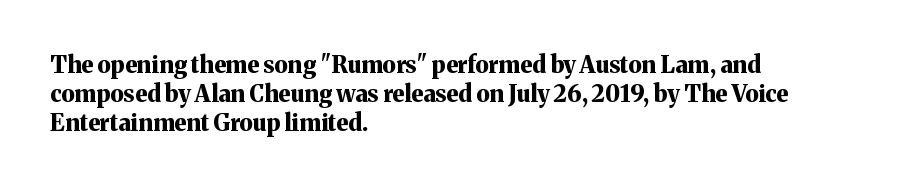
Is the block centered? No — it sits flush against the left margin. Strong, thick strokes mark this as bold type. Plain, unruled lines of type. Nothing unusual about the tracking: characters are spaced as the font intends. When letters stand straight like this, we call the style roman or upright. One glance says typical: line gaps are just what's usual.
